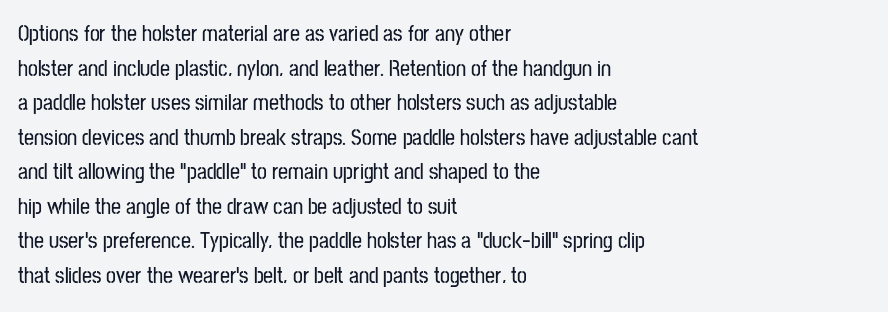
The image shows 22 px text type, upright; set left-aligned, normal line spacing (1.57x), normal letter spacing, not underlined.
